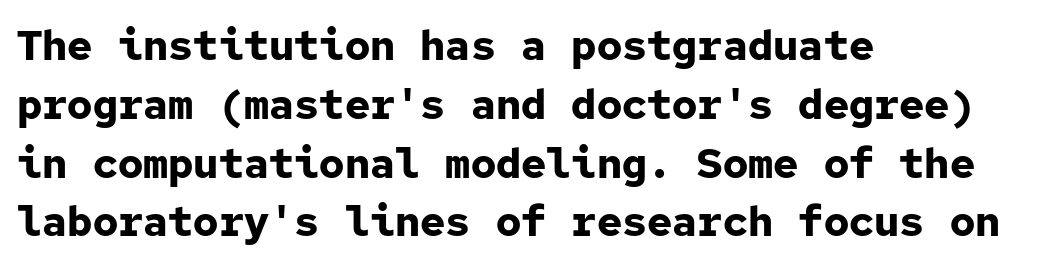
The image shows 42 px bold sans-serif type, upright, monospaced; set left-aligned, normal line spacing (1.4x), normal letter spacing, not underlined; low stroke contrast and a medium x-height.
